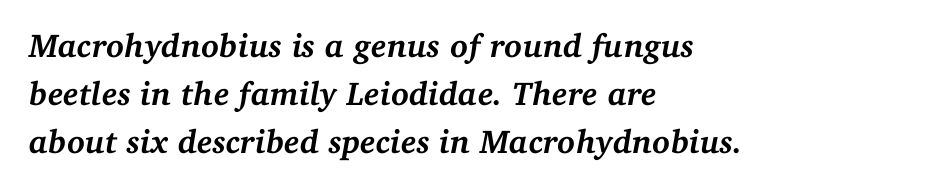
{"serif": "yes", "italic": "yes", "lean": "right", "slant_degrees": 11, "bold": "yes", "weight": "semibold", "width": "normal", "stroke_contrast": "medium", "x_height": "medium", "monospaced": "no", "underline": "no", "align": "left", "line_spacing": "normal", "line_spacing_ratio": 1.46, "letter_spacing": "normal", "letter_spacing_em": 0.0, "glyph_px": 33}
